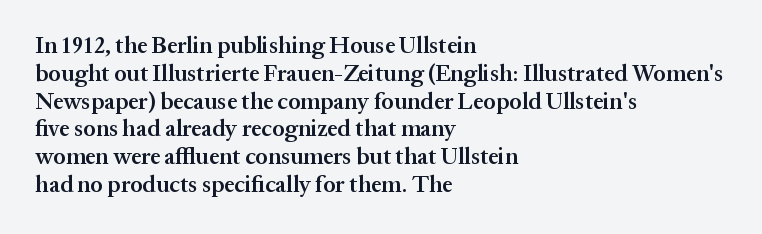
Q: Is the text bold? A: Semi-bold.
Q: Is the text italic (slanted)? A: No, it is upright.
Q: Is the text underlined? A: No.
Q: How is the paragraph aligned? A: Left-aligned.
Q: Is the spacing between letters normal or unusually wide? A: Normal.
